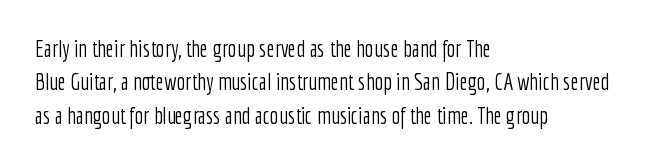
{"italic": "no", "bold": "no", "underline": "no", "align": "left", "line_spacing": "normal", "line_spacing_ratio": 1.45, "letter_spacing": "normal", "letter_spacing_em": 0.0, "glyph_px": 23}
